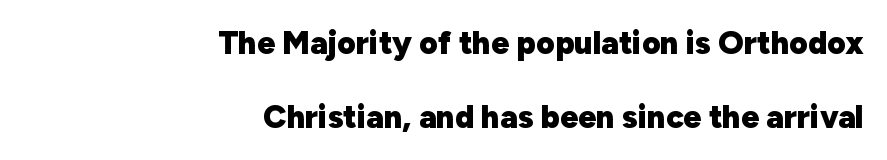
Q: Is the text bold? A: Yes.
Q: Is the text italic (slanted)? A: No, it is upright.
Q: Is the typeface a serif or a sans-serif typeface? A: Sans-serif.
Q: Is the text underlined? A: No.
Q: How is the paragraph aligned? A: Right-aligned.
Q: Is the spacing between letters normal or unusually wide? A: Normal.
Q: Is the spacing between lines tight, normal or loose? A: Loose.
Q: Width (condensed, normal, or wide)? A: Normal.
Q: Stroke contrast? A: Low.
Q: x-height? A: Medium.
Q: Monospaced? A: No.
